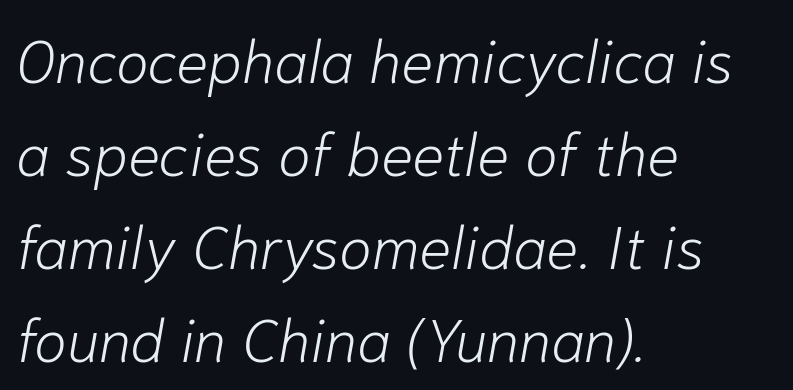
This is oblique type, the kind used for emphasis or titles. This sample uses plain, unmodified letter spacing. A normal amount of white space separates one row of letters from the next. Check the space under the baseline: it is left empty. All the whitespace from short lines collects on the right. This is not heavy type; no bold has been used.
